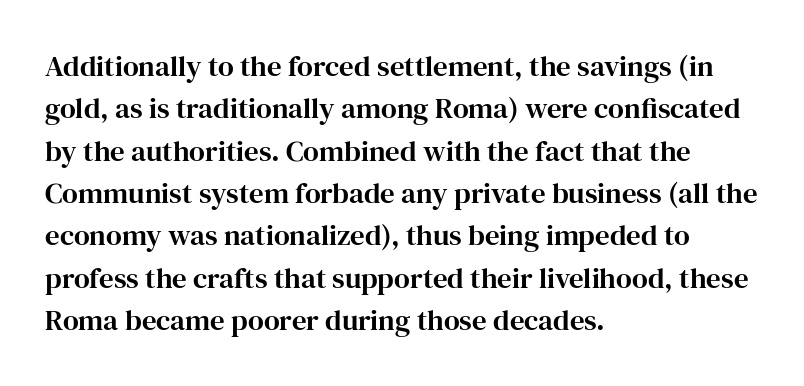
{"serif": "yes", "italic": "no", "width": "normal", "stroke_contrast": "high", "x_height": "medium", "monospaced": "no", "underline": "no", "align": "left", "line_spacing": "normal", "line_spacing_ratio": 1.46, "letter_spacing": "normal", "letter_spacing_em": 0.0, "glyph_px": 29}
